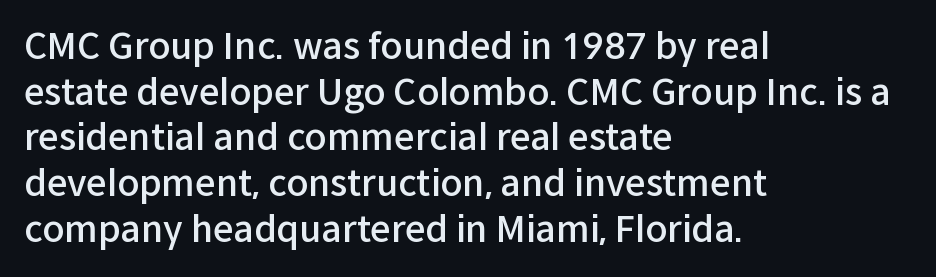
What weight is shown? A semibold, between regular and bold. Descenders are the only things crossing below the line. How are the letters spaced? Ordinarily, with no added tracking. Spacing verdict: proportional, widths tailored to each character. These lines were composed using upright roman letters.
